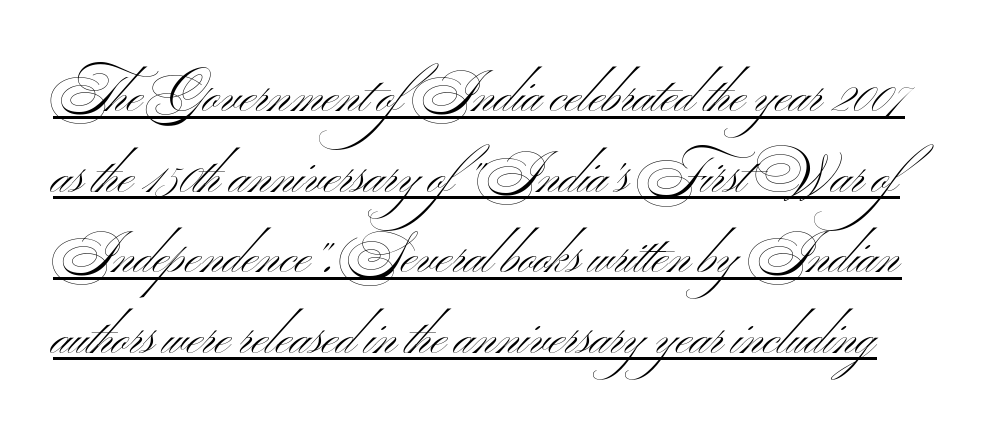
Q: Is the text bold? A: No.
Q: Is the text italic (slanted)? A: Yes.
Q: Is the typeface a serif or a sans-serif typeface? A: Sans-serif.
Q: Is the text underlined? A: Yes.
Q: Is the spacing between letters normal or unusually wide? A: Normal.
Q: Is the spacing between lines tight, normal or loose? A: Normal.
Q: Width (condensed, normal, or wide)? A: Wide.
Q: Stroke contrast? A: Medium.
Q: x-height? A: Small.
Q: Monospaced? A: No.
